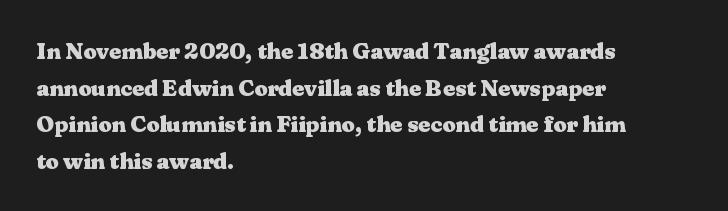
The image shows 23 px bold type, upright; set left-aligned, normal line spacing (1.59x), normal letter spacing, not underlined.
